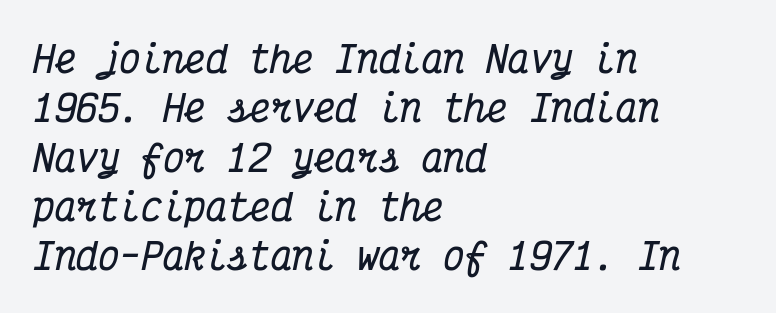
The strip under each line holds only bare page. Vertical spacing — default. Here the designer chose a console-style face with uniform glyph widths. The font is running at its bold setting. Posture: slanted. The lines are quadded left.
